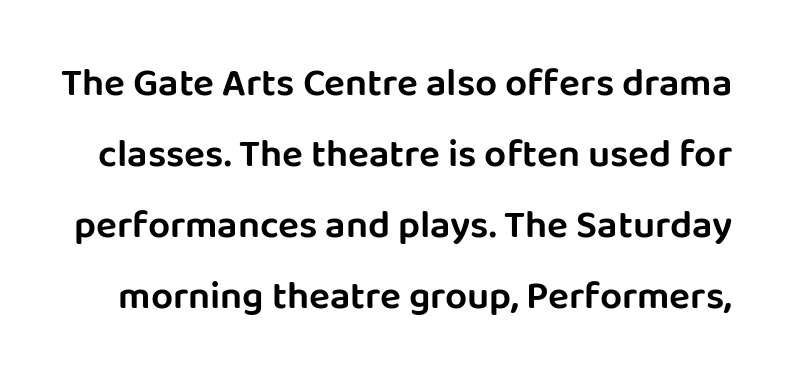
Q: Is the text italic (slanted)? A: No, it is upright.
Q: Is the typeface a serif or a sans-serif typeface? A: Sans-serif.
Q: Is the text underlined? A: No.
Q: Is the spacing between letters normal or unusually wide? A: Normal.
Q: Width (condensed, normal, or wide)? A: Normal.
Q: Stroke contrast? A: Low.
Q: x-height? A: Large.
Q: Monospaced? A: No.
